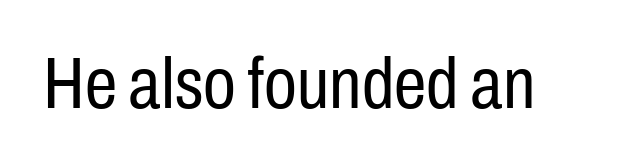
{"serif": "no", "italic": "no", "bold": "no", "weight": "regular", "width": "condensed", "stroke_contrast": "low", "x_height": "medium", "monospaced": "no", "underline": "no", "letter_spacing": "normal", "letter_spacing_em": 0.0, "glyph_px": 73}
